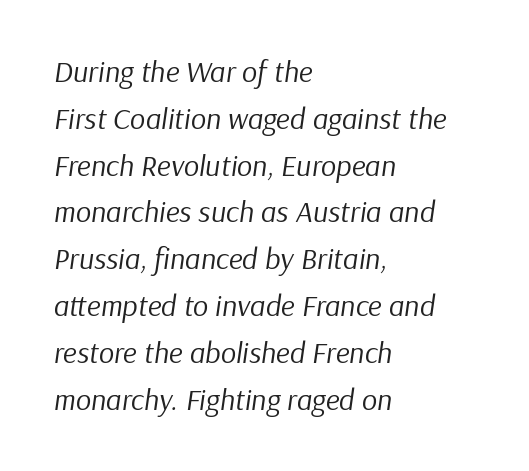
Q: Is the text bold? A: No.
Q: Is the text italic (slanted)? A: Yes, it leans right by about 9 degrees.
Q: Is the text underlined? A: No.
Q: How is the paragraph aligned? A: Left-aligned.
Q: Is the spacing between letters normal or unusually wide? A: Normal.
Q: Is the spacing between lines tight, normal or loose? A: Normal.
Q: Width (condensed, normal, or wide)? A: Normal.
Q: Stroke contrast? A: Low.
Q: x-height? A: Medium.
Q: Monospaced? A: No.
